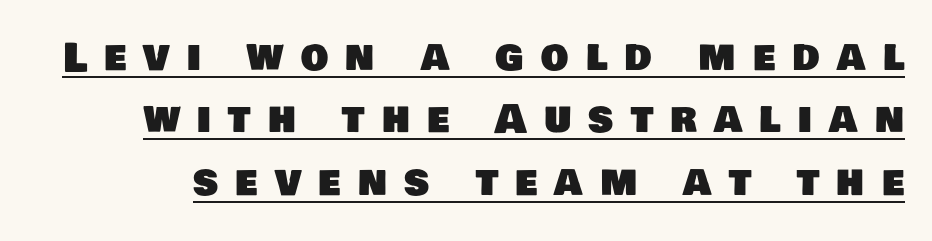
{"serif": "no", "width": "normal", "stroke_contrast": "low", "x_height": "large", "monospaced": "no", "underline": "yes", "line_spacing": "normal", "line_spacing_ratio": 1.6, "letter_spacing": "wide", "letter_spacing_em": 0.44, "glyph_px": 39}
